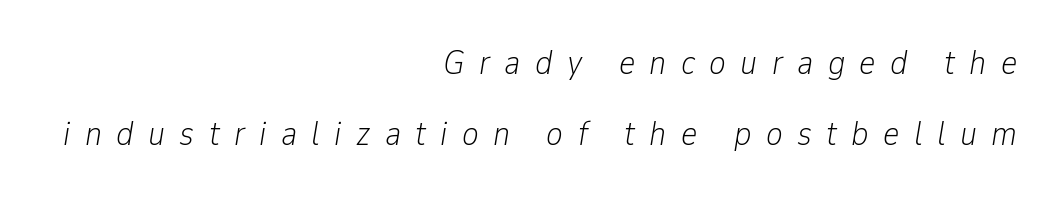
Q: Is the text bold? A: No.
Q: Is the text italic (slanted)? A: Yes, it leans right by about 9 degrees.
Q: Is the text underlined? A: No.
Q: How is the paragraph aligned? A: Right-aligned.
Q: Is the spacing between letters normal or unusually wide? A: Unusually wide.
Q: Is the spacing between lines tight, normal or loose? A: Loose.
Q: Width (condensed, normal, or wide)? A: Condensed.
Q: Stroke contrast? A: Low.
Q: x-height? A: Medium.
Q: Monospaced? A: No.
